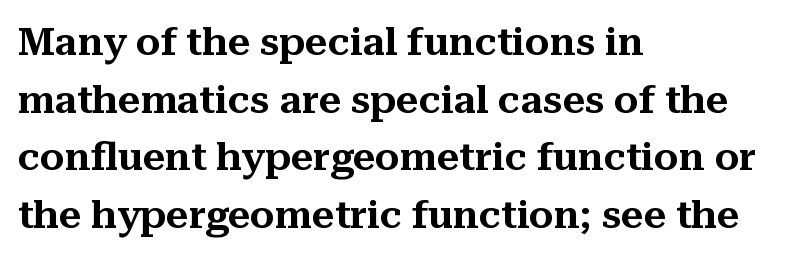
Q: Is the text italic (slanted)? A: No, it is upright.
Q: Is the typeface a serif or a sans-serif typeface? A: Serif.
Q: Is the text underlined? A: No.
Q: How is the paragraph aligned? A: Left-aligned.
Q: Is the spacing between letters normal or unusually wide? A: Normal.
Q: Is the spacing between lines tight, normal or loose? A: Normal.
Q: Width (condensed, normal, or wide)? A: Normal.
Q: Stroke contrast? A: Medium.
Q: x-height? A: Medium.
Q: Monospaced? A: No.
